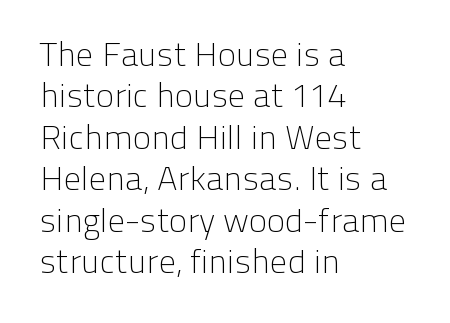
Q: Is the text bold? A: No.
Q: Is the text italic (slanted)? A: No, it is upright.
Q: Is the typeface a serif or a sans-serif typeface? A: Sans-serif.
Q: Is the text underlined? A: No.
Q: How is the paragraph aligned? A: Left-aligned.
Q: Is the spacing between letters normal or unusually wide? A: Normal.
Q: Width (condensed, normal, or wide)? A: Normal.
Q: Stroke contrast? A: Low.
Q: x-height? A: Medium.
Q: Monospaced? A: No.
